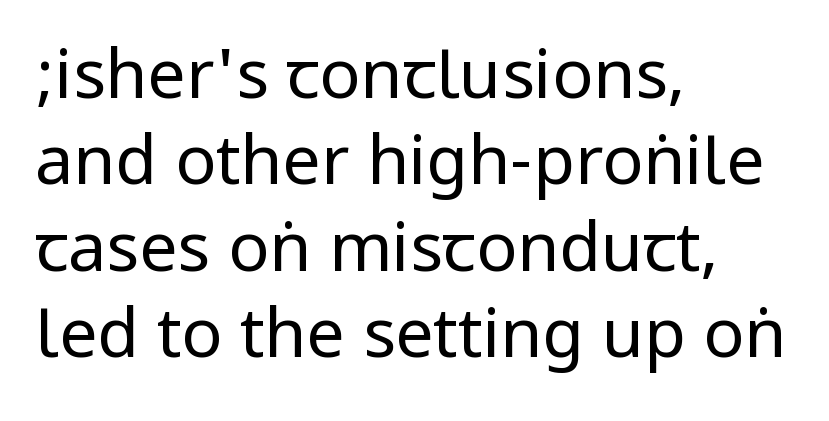
{"serif": "no", "italic": "no", "bold": "no", "weight": "regular", "width": "condensed", "stroke_contrast": "low", "underline": "no", "align": "left", "line_spacing": "normal", "line_spacing_ratio": 1.27, "letter_spacing": "normal", "letter_spacing_em": 0.0, "glyph_px": 68}
